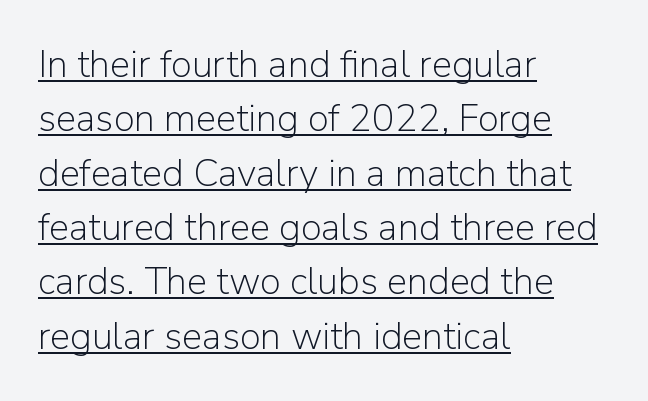
Q: Is the text bold? A: No.
Q: Is the text italic (slanted)? A: No, it is upright.
Q: Is the typeface a serif or a sans-serif typeface? A: Sans-serif.
Q: Is the text underlined? A: Yes.
Q: How is the paragraph aligned? A: Left-aligned.
Q: Is the spacing between letters normal or unusually wide? A: Normal.
Q: Is the spacing between lines tight, normal or loose? A: Normal.
Q: Width (condensed, normal, or wide)? A: Normal.
Q: Stroke contrast? A: Low.
Q: x-height? A: Medium.
Q: Monospaced? A: No.
